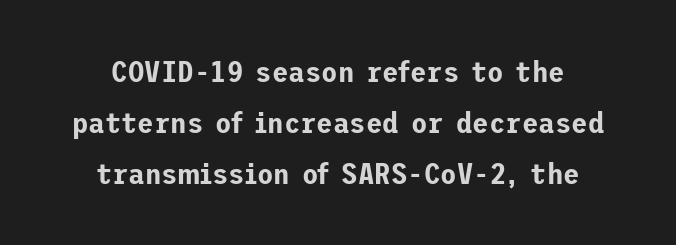
Q: Is the text italic (slanted)? A: No, it is upright.
Q: Is the typeface a serif or a sans-serif typeface? A: Sans-serif.
Q: Is the text underlined? A: No.
Q: Is the spacing between letters normal or unusually wide? A: Normal.
Q: Is the spacing between lines tight, normal or loose? A: Normal.
Q: Width (condensed, normal, or wide)? A: Normal.
Q: Stroke contrast? A: Low.
Q: x-height? A: Medium.
